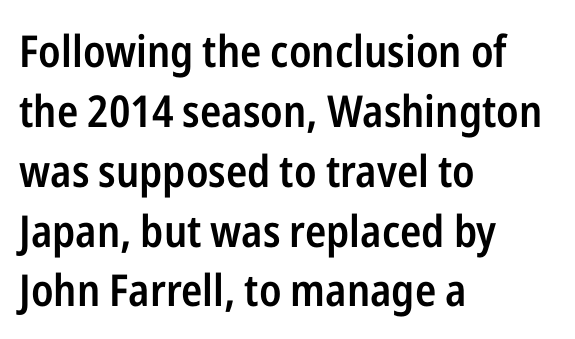
{"serif": "no", "italic": "no", "bold": "semi", "weight": "semibold", "width": "condensed", "stroke_contrast": "low", "x_height": "medium", "monospaced": "no", "underline": "no", "align": "left", "line_spacing": "normal", "line_spacing_ratio": 1.36, "letter_spacing": "normal", "letter_spacing_em": 0.0, "glyph_px": 44}
